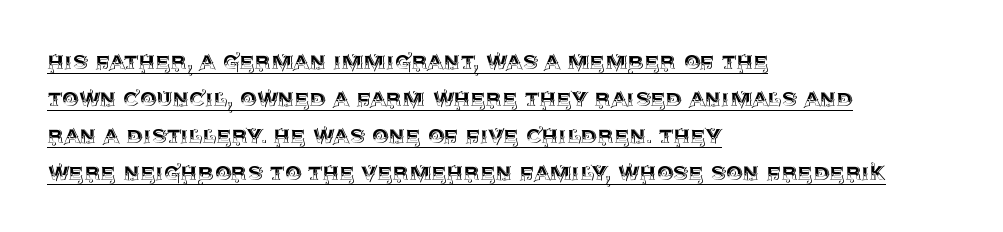
Q: Is the text italic (slanted)? A: No, it is upright.
Q: Is the text underlined? A: Yes.
Q: How is the paragraph aligned? A: Left-aligned.
Q: Is the spacing between letters normal or unusually wide? A: Normal.
Q: Is the spacing between lines tight, normal or loose? A: Normal.
